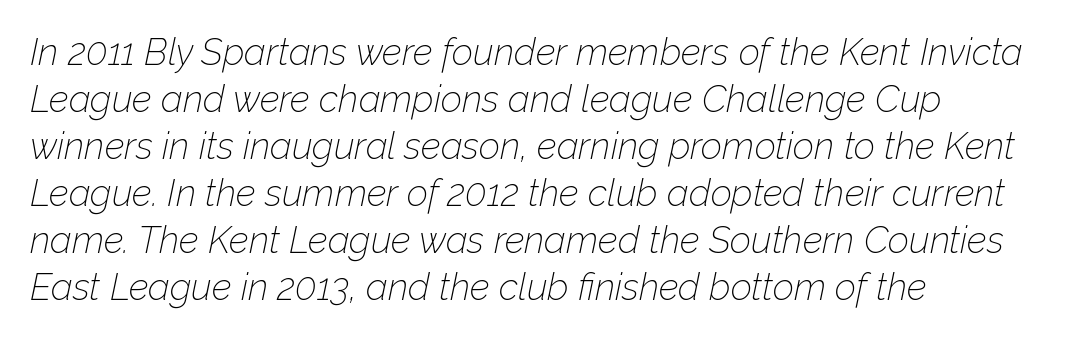
Q: Is the text bold? A: No.
Q: Is the text italic (slanted)? A: Yes, it leans right by about 12 degrees.
Q: Is the text underlined? A: No.
Q: How is the paragraph aligned? A: Left-aligned.
Q: Is the spacing between letters normal or unusually wide? A: Normal.
Q: Is the spacing between lines tight, normal or loose? A: Normal.
Q: Width (condensed, normal, or wide)? A: Normal.
Q: Stroke contrast? A: Low.
Q: x-height? A: Medium.
Q: Monospaced? A: No.
